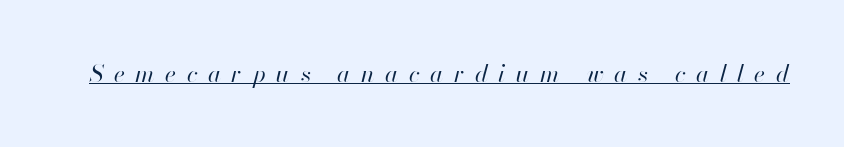
Q: Is the text bold? A: No.
Q: Is the text italic (slanted)? A: Yes, it leans right by about 13 degrees.
Q: Is the text underlined? A: Yes.
Q: Is the spacing between letters normal or unusually wide? A: Unusually wide.
